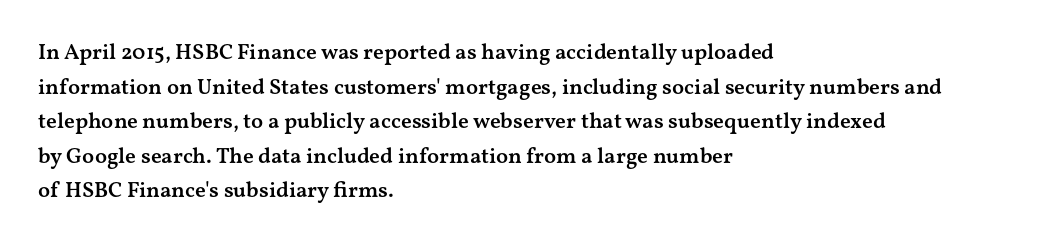
The image shows 22 px text type, upright; set left-aligned, normal line spacing (1.57x), normal letter spacing, not underlined.
